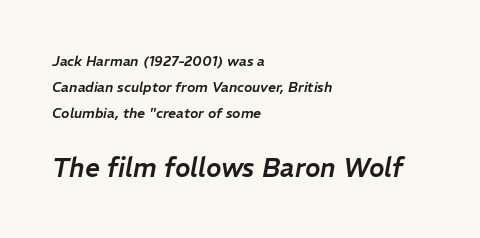
These lines were composed using italics. Short note: letters normally spaced. Of the two passages, the one underneath uses the larger point size. If you drew a ruler down the left edge, every line would touch it. Honestly, there is no underline to notice here at all.
